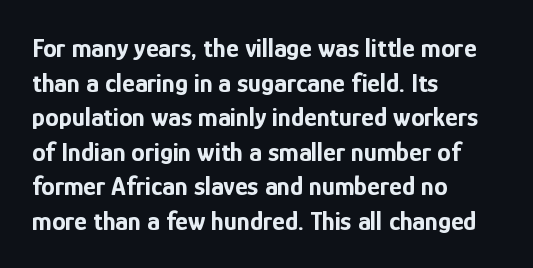
Q: Is the text bold? A: Yes.
Q: Is the text italic (slanted)? A: No, it is upright.
Q: Is the text underlined? A: No.
Q: How is the paragraph aligned? A: Left-aligned.
Q: Is the spacing between letters normal or unusually wide? A: Normal.
Q: Is the spacing between lines tight, normal or loose? A: Normal.
